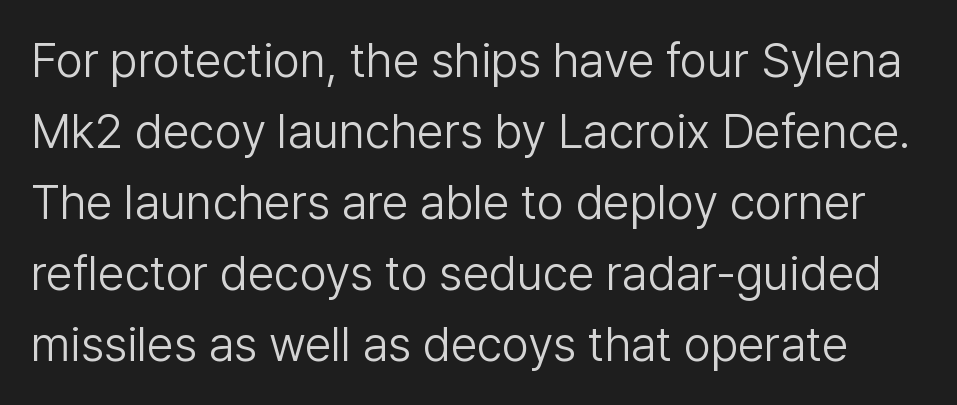
{"serif": "no", "italic": "no", "bold": "no", "weight": "light", "width": "normal", "stroke_contrast": "low", "x_height": "medium", "monospaced": "no", "underline": "no", "line_spacing": "normal", "line_spacing_ratio": 1.48, "letter_spacing": "normal", "letter_spacing_em": 0.0, "glyph_px": 48}
